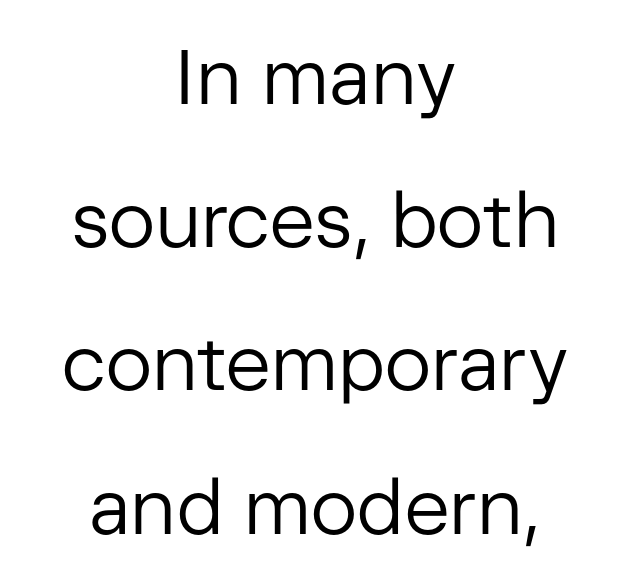
{"serif": "no", "italic": "no", "bold": "no", "weight": "regular", "width": "normal", "stroke_contrast": "low", "x_height": "medium", "monospaced": "no", "underline": "no", "align": "center", "line_spacing_ratio": 1.86, "letter_spacing": "normal", "letter_spacing_em": 0.0, "glyph_px": 77}
